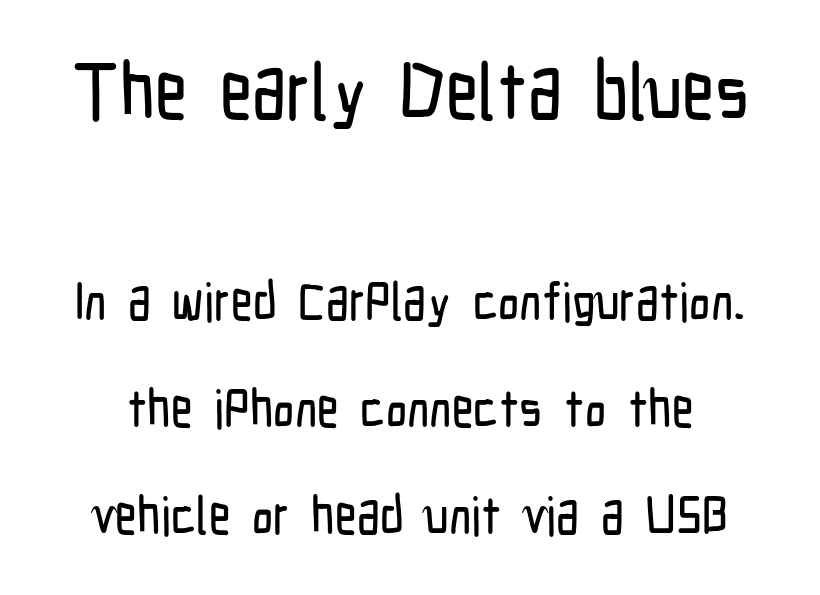
Students, note that the glyphs here touch the page at normal intervals. Anything drawn beneath the words? Only blank space. Think of a printed novel: that variable character pitch is what you see here. The characters display no serif detailing; their extremities are plain.
